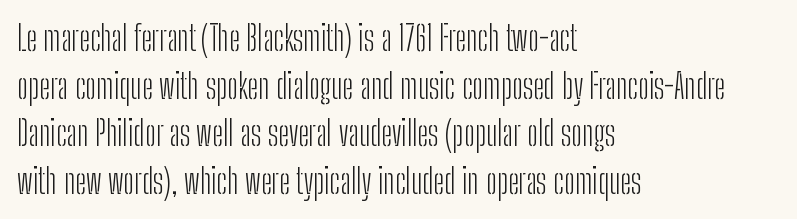
The image shows 34 px light, condensed sans-serif type, upright; set left-aligned, normal line spacing (1.4x), normal letter spacing, not underlined; low stroke contrast and a medium x-height.
